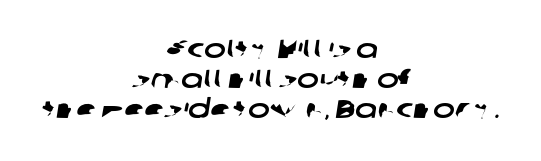
The image shows 26 px text type; set centered, tight line spacing (1.15x), normal letter spacing, not underlined.
